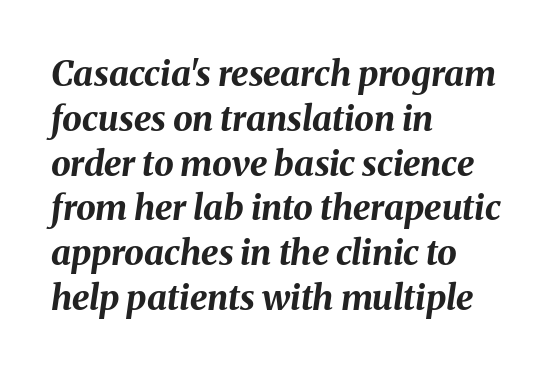
{"italic": "yes", "lean": "right", "slant_degrees": 8, "bold": "yes", "weight": "bold", "width": "normal", "stroke_contrast": "medium", "x_height": "medium", "monospaced": "no", "underline": "no", "align": "left", "line_spacing": "normal", "line_spacing_ratio": 1.28, "letter_spacing": "normal", "letter_spacing_em": 0.0, "glyph_px": 35}
